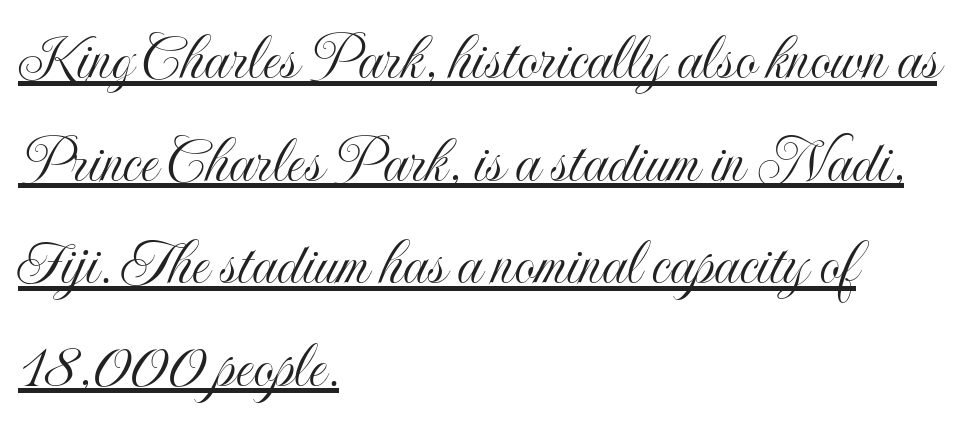
Q: Is the text italic (slanted)? A: Yes.
Q: Is the text underlined? A: Yes.
Q: How is the paragraph aligned? A: Left-aligned.
Q: Is the spacing between letters normal or unusually wide? A: Normal.
Q: Is the spacing between lines tight, normal or loose? A: Normal.
Q: Width (condensed, normal, or wide)? A: Condensed.
Q: x-height? A: Small.
Q: Monospaced? A: No.
